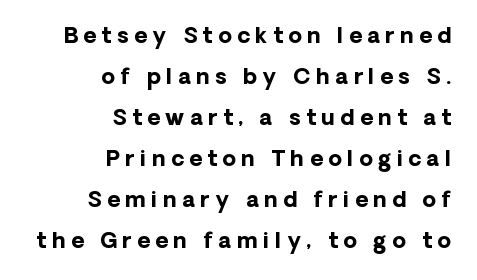
Students, note that the glyphs here are deliberately spaced far apart. Leftover space on each line is placed entirely before the opening word. Thick stems and heavy bowls — unmistakably bold. A roman cut, with each character standing at attention. Check under the words: just untouched page.
